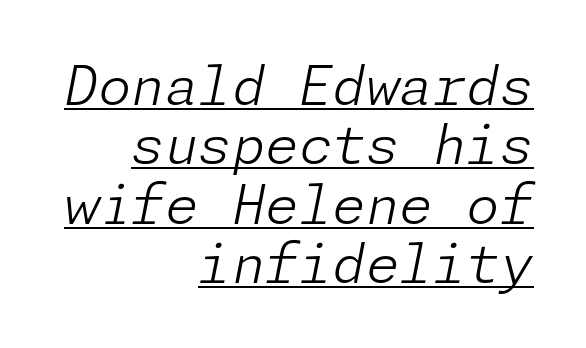
{"italic": "yes", "lean": "right", "slant_degrees": 11, "bold": "no", "weight": "light", "width": "normal", "stroke_contrast": "low", "x_height": "medium", "underline": "yes", "align": "right", "line_spacing": "tight", "line_spacing_ratio": 1.1, "letter_spacing": "normal", "letter_spacing_em": 0.0, "glyph_px": 54}
